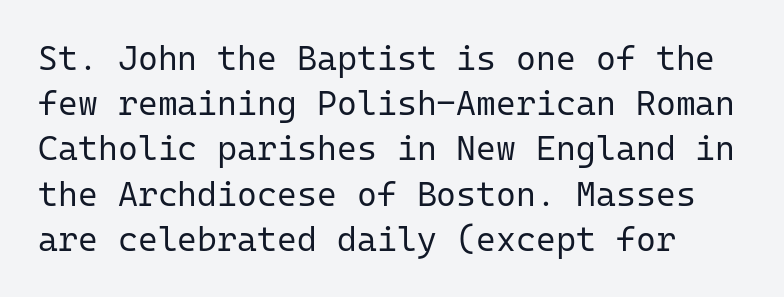
{"serif": "no", "italic": "no", "bold": "no", "weight": "regular", "width": "normal", "stroke_contrast": "low", "x_height": "medium", "monospaced": "yes", "underline": "no", "line_spacing": "normal", "line_spacing_ratio": 1.33, "letter_spacing": "normal", "letter_spacing_em": 0.0, "glyph_px": 34}
